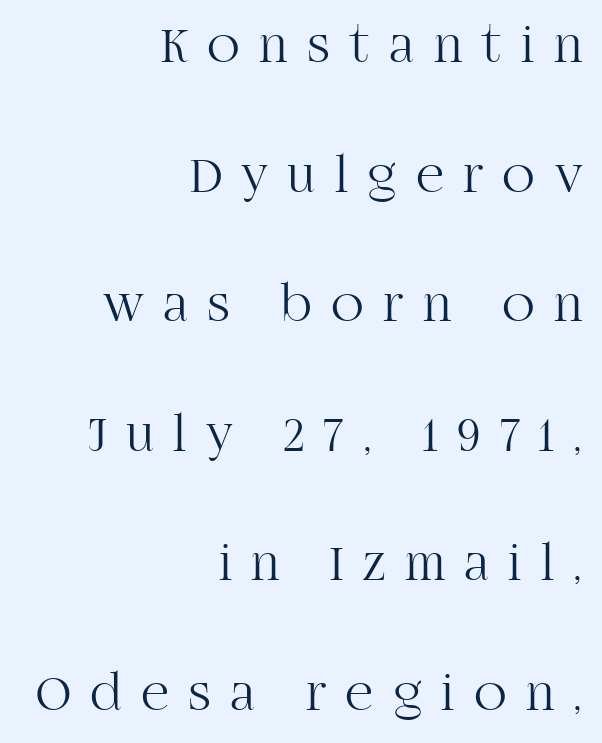
The face looks like a standard text weight, possibly lighter. Check where the strokes stop: tiny serifs finish them off. Type without underlining. Proportional: the letters do not fall into vertical columns. The leading is generous, giving the passage an open texture. It's the straight-up-and-down kind of type.
